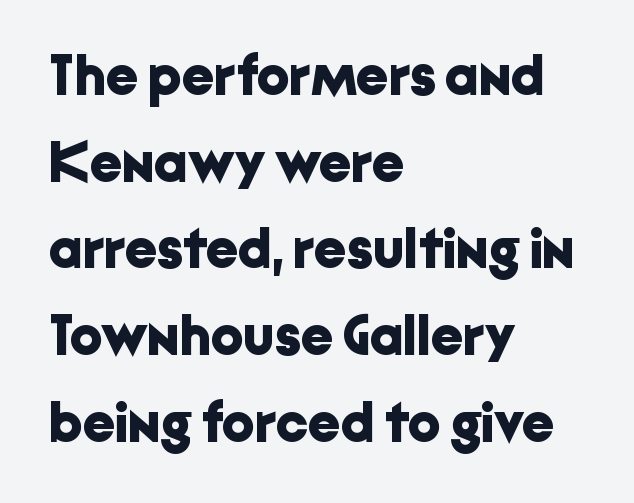
{"serif": "no", "italic": "no", "bold": "yes", "weight": "bold", "width": "normal", "stroke_contrast": "low", "x_height": "medium", "monospaced": "no", "underline": "no", "align": "left", "line_spacing": "normal", "line_spacing_ratio": 1.52, "letter_spacing": "normal", "letter_spacing_em": 0.0, "glyph_px": 57}
